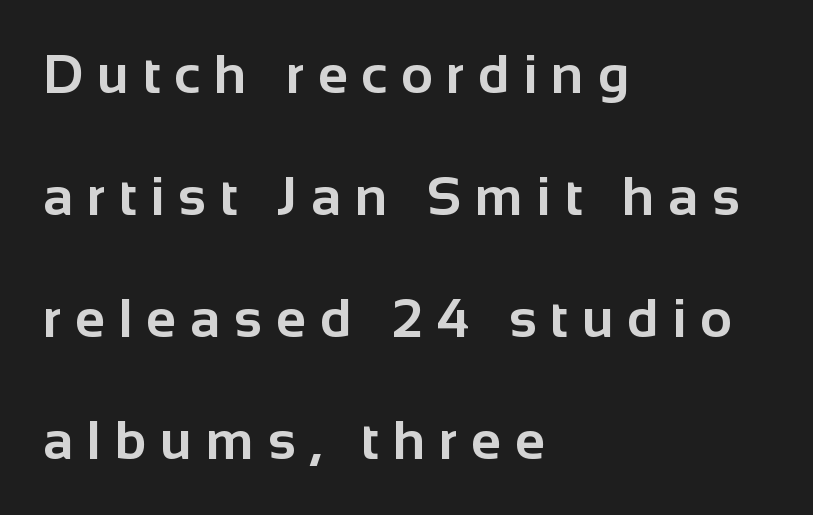
{"serif": "no", "italic": "no", "bold": "yes", "weight": "bold", "width": "normal", "stroke_contrast": "low", "x_height": "medium", "monospaced": "no", "underline": "no", "align": "left", "line_spacing": "loose", "line_spacing_ratio": 2.22, "letter_spacing": "wide", "letter_spacing_em": 0.25, "glyph_px": 55}
